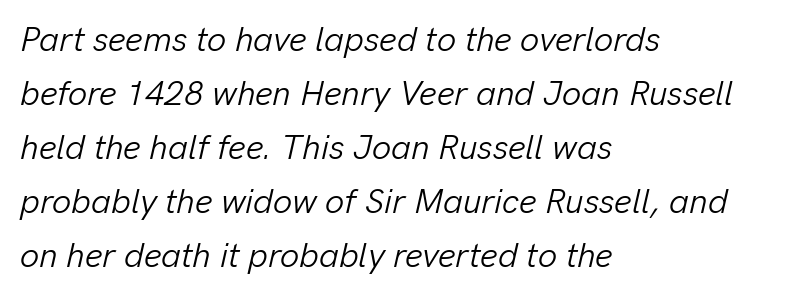
{"italic": "yes", "lean": "right", "slant_degrees": 13, "bold": "no", "weight": "light", "width": "normal", "stroke_contrast": "low", "x_height": "medium", "monospaced": "no", "underline": "no", "align": "left", "line_spacing": "normal", "line_spacing_ratio": 1.59, "letter_spacing": "normal", "letter_spacing_em": 0.0, "glyph_px": 34}
